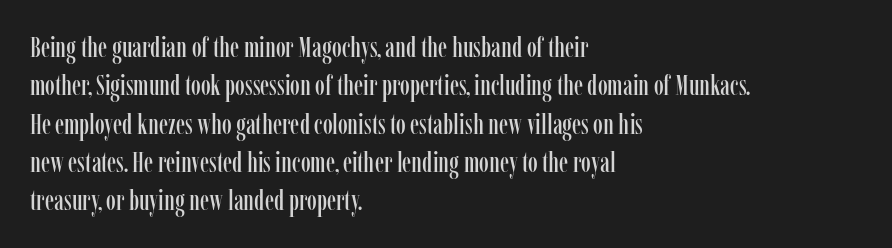
{"serif": "yes", "italic": "no", "width": "condensed", "stroke_contrast": "low", "x_height": "medium", "monospaced": "no", "underline": "no", "align": "left", "line_spacing": "normal", "line_spacing_ratio": 1.37, "letter_spacing": "normal", "letter_spacing_em": 0.0, "glyph_px": 28}
